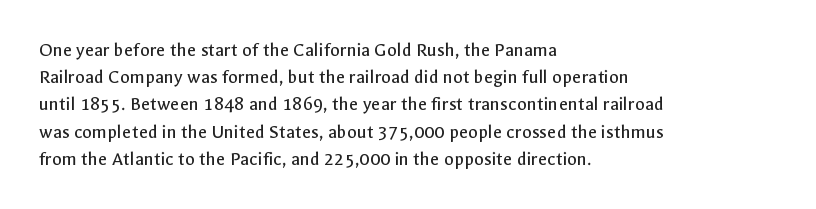
The text block is weighted toward the left margin, trailing off unevenly rightward. Summary of vertical rhythm: regular, with standard interline spacing. Spacing between characters is what you'd get straight out of the box. The letterforms sit at book weight or below.
